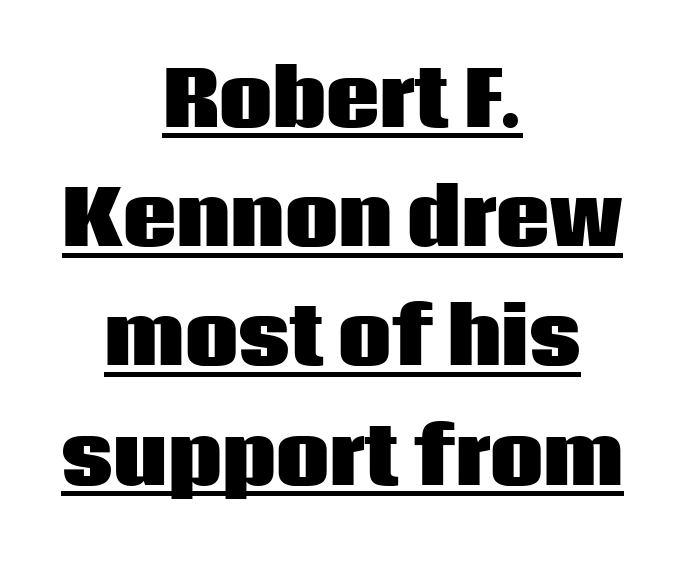
{"serif": "no", "italic": "no", "bold": "yes", "weight": "heavy", "width": "normal", "stroke_contrast": "low", "x_height": "large", "monospaced": "no", "underline": "yes", "align": "center", "line_spacing": "normal", "line_spacing_ratio": 1.59, "letter_spacing": "normal", "letter_spacing_em": 0.0, "glyph_px": 75}
